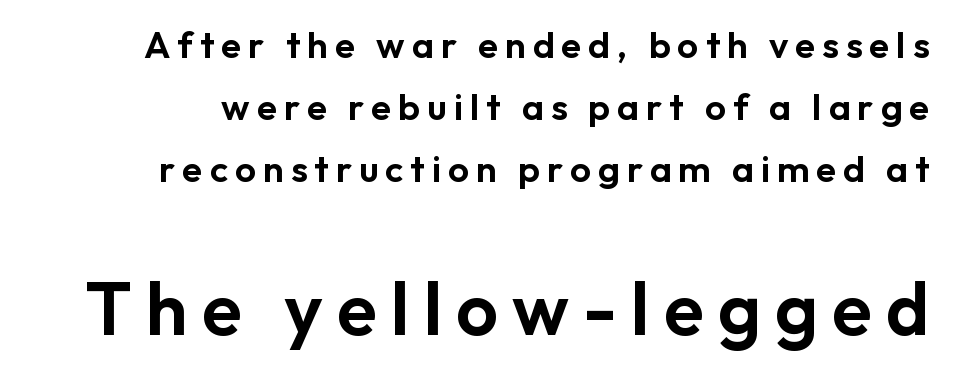
Q: Is the text italic (slanted)? A: No, it is upright.
Q: Is the typeface a serif or a sans-serif typeface? A: Sans-serif.
Q: Is the text underlined? A: No.
Q: Is the spacing between lines tight, normal or loose? A: Normal.
Q: Which block of text is set in a larger size, the first (top) or the second (bottom)? A: The second (bottom) one.
Q: Width (condensed, normal, or wide)? A: Normal.
Q: Stroke contrast? A: Low.
Q: x-height? A: Medium.
Q: Monospaced? A: No.
